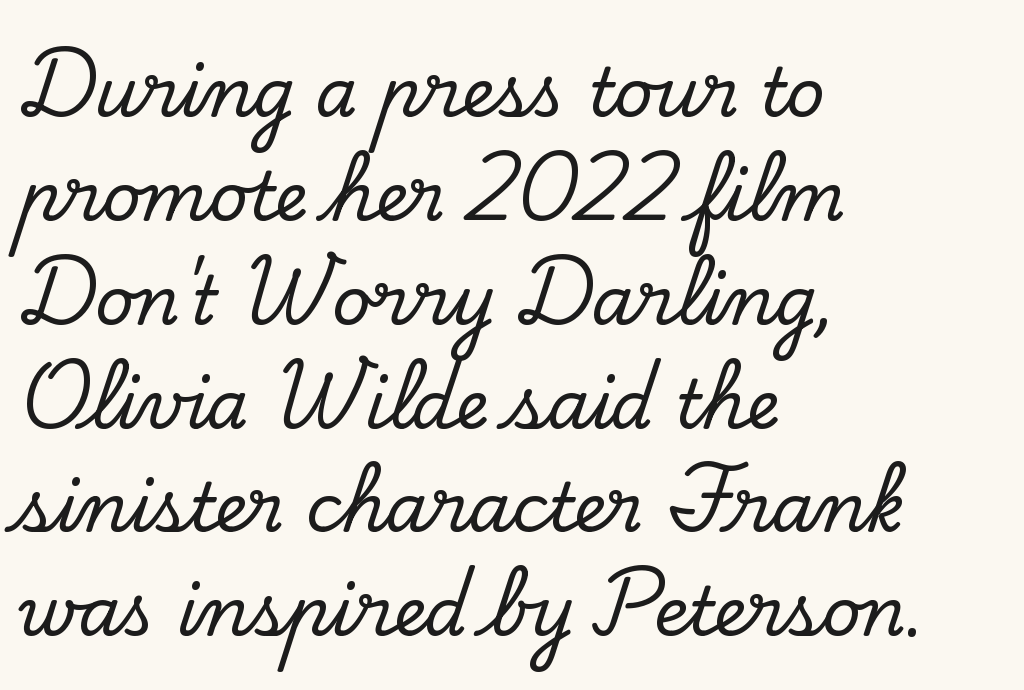
Short and long lines alike share a common starting point at left. Words appear dense and cohesive because spacing is normal. The words here are not underlined.
